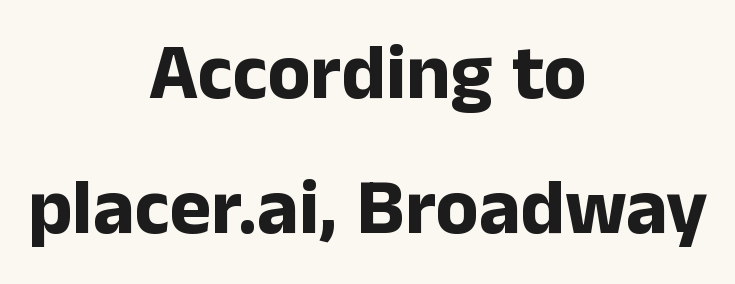
The image shows 79 px bold sans-serif type, upright; set centered, line spacing 1.71x, normal letter spacing, not underlined; low stroke contrast and a medium x-height.
